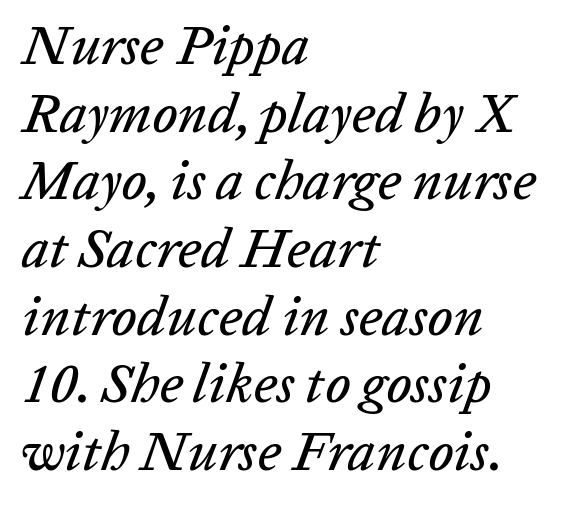
Rule under the text: the space is simply empty. Tracking here is standard; glyphs follow each other at the usual distance. Reading down the block, your eye returns to a fixed left position each line. The text carries the slant typical of an italic or oblique font. Think of a printed novel: that variable character pitch is what you see here.
